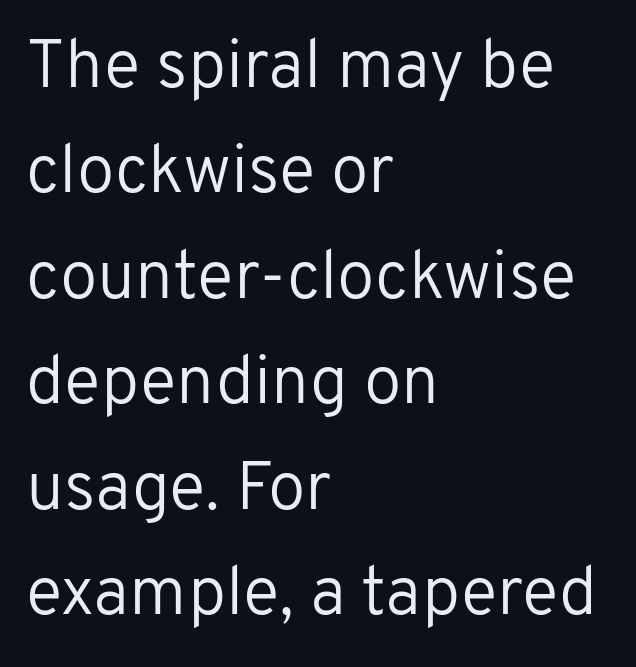
The image shows 68 px regular-weight sans-serif type, upright; set left-aligned, normal line spacing (1.55x), normal letter spacing, not underlined; low stroke contrast and a medium x-height.
